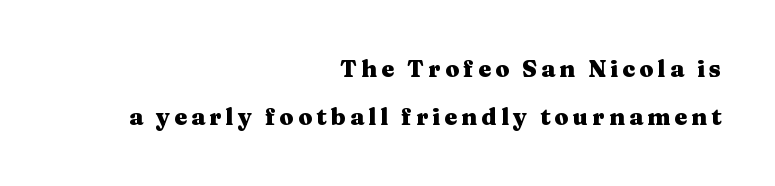
The image shows 23 px bold type, upright; set right-aligned, loose line spacing (2.1x), not underlined.
